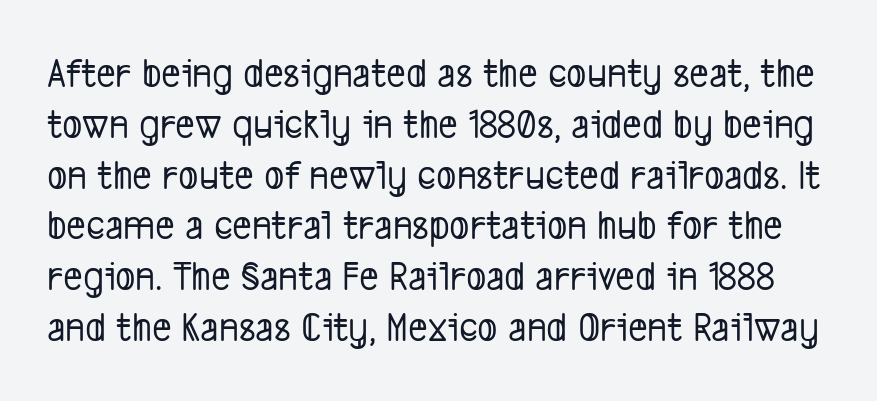
This sample uses plain, unmodified letter spacing. Bare-footed words on every line. This sample has the flowing, uneven cadence of proportional lettering. The letters carry no serifs — their stems end cleanly without finishing strokes.
